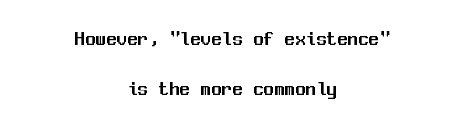
The image shows 21 px text type, upright; set centered, loose line spacing (2.38x), normal letter spacing, not underlined.
